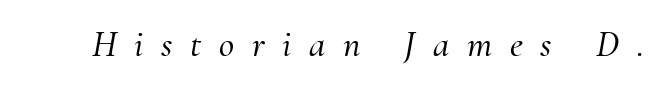
Q: Is the text italic (slanted)? A: Yes, it leans right by about 10 degrees.
Q: Is the typeface a serif or a sans-serif typeface? A: Serif.
Q: Is the text underlined? A: No.
Q: Is the spacing between letters normal or unusually wide? A: Unusually wide.
Q: Width (condensed, normal, or wide)? A: Normal.
Q: Stroke contrast? A: Medium.
Q: x-height? A: Small.
Q: Monospaced? A: No.
